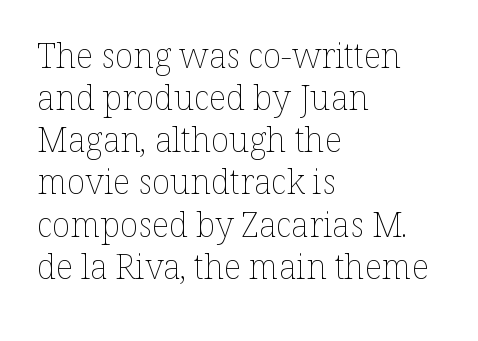
{"italic": "no", "bold": "no", "weight": "thin", "width": "normal", "stroke_contrast": "low", "x_height": "medium", "monospaced": "no", "underline": "no", "align": "left", "line_spacing_ratio": 1.24, "letter_spacing": "normal", "letter_spacing_em": 0.0, "glyph_px": 34}
